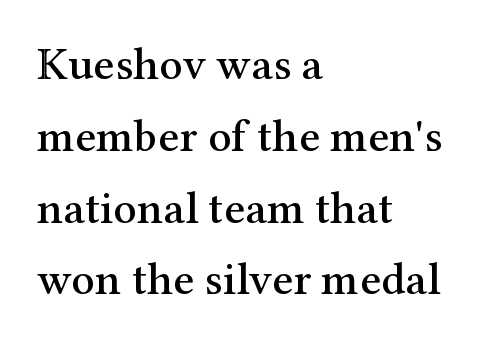
The image shows 46 px serif type, upright; set left-aligned, normal line spacing (1.56x), normal letter spacing, not underlined; medium stroke contrast and a medium x-height.
